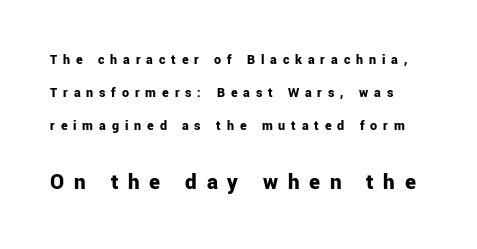
There is plenty of visible air inserted between adjacent glyphs. A bare baseline throughout the passage. Heft: maximum for text — a bold. Size hierarchy here favors the trailing block over the leading one. The space between consecutive lines is lavish.
